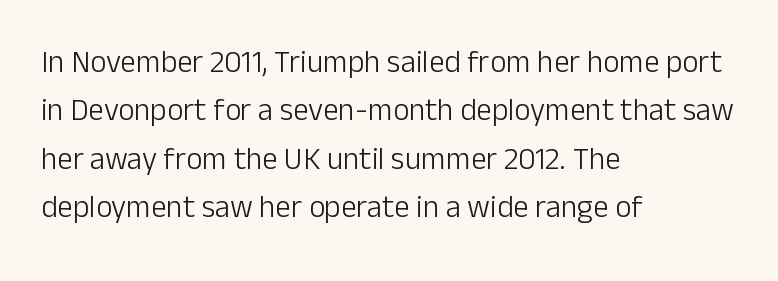
Does the lettering tilt? It doesn't — this is upright. Underlining? Definitely not there. There is no visible air inserted between adjacent glyphs. The lines sit at an ordinary, default distance from one another. Typeset ragged right — the left edge is the straight one. Do the characters align in a grid? No, the font is proportional.
